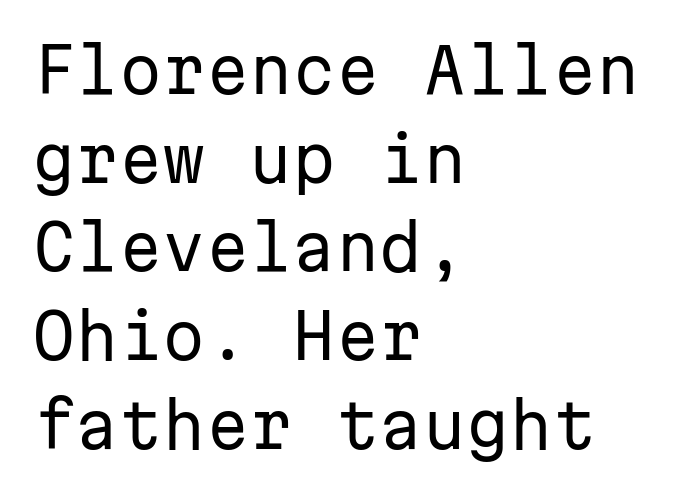
The area under the type is left untouched. The type sits square on the baseline with zero lean. Nothing sits at the stroke ends, so this counts as sans-serif. The leading is moderate, giving the passage an even texture. The face used here is rendered with its standard letterfit.
